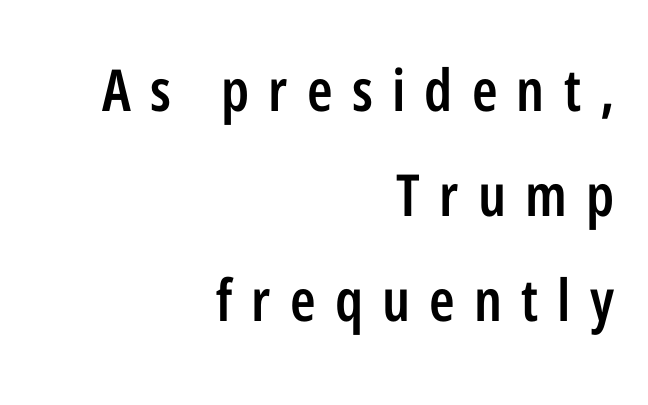
Q: Is the text bold? A: Semi-bold.
Q: Is the text italic (slanted)? A: No, it is upright.
Q: Is the typeface a serif or a sans-serif typeface? A: Sans-serif.
Q: Is the text underlined? A: No.
Q: How is the paragraph aligned? A: Right-aligned.
Q: Is the spacing between letters normal or unusually wide? A: Unusually wide.
Q: Width (condensed, normal, or wide)? A: Condensed.
Q: Stroke contrast? A: Low.
Q: x-height? A: Medium.
Q: Monospaced? A: No.
